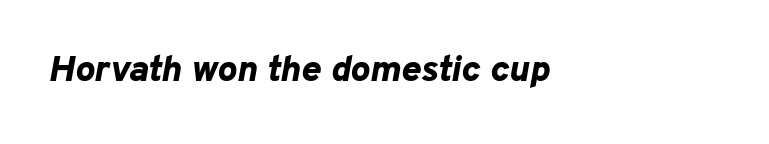
{"italic": "yes", "lean": "right", "slant_degrees": 10, "bold": "yes", "weight": "bold", "width": "normal", "stroke_contrast": "low", "x_height": "medium", "monospaced": "no", "underline": "no", "align": "left", "letter_spacing": "normal", "letter_spacing_em": 0.0, "glyph_px": 37}
